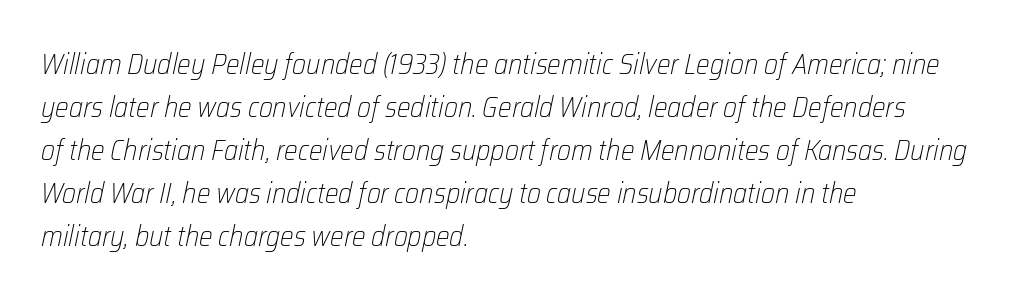
Q: Is the text bold? A: No.
Q: Is the text italic (slanted)? A: Yes, it leans right by about 12 degrees.
Q: Is the text underlined? A: No.
Q: How is the paragraph aligned? A: Left-aligned.
Q: Is the spacing between letters normal or unusually wide? A: Normal.
Q: Is the spacing between lines tight, normal or loose? A: Normal.
Q: Width (condensed, normal, or wide)? A: Condensed.
Q: Stroke contrast? A: Low.
Q: x-height? A: Medium.
Q: Monospaced? A: No.
